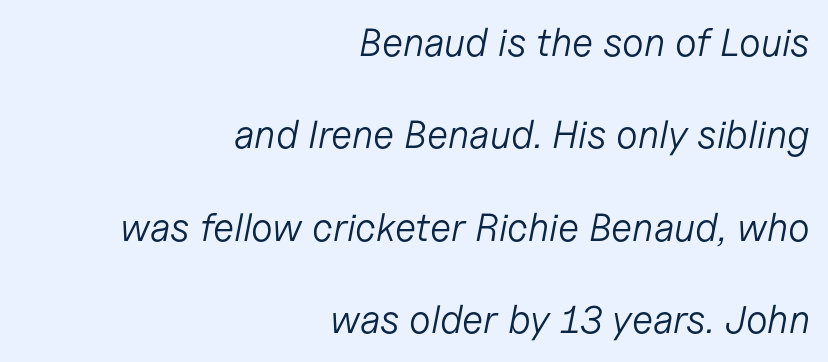
Rule under the text: the space is simply empty. The leading is generous, giving the passage an open texture. No extra tracking has been applied to these lines. The ragged edge is on the left, which tells us the setting is flush right. Looking at the ascenders, they clearly lean. Character widths vary here, with narrow letters taking less room than wide ones.
